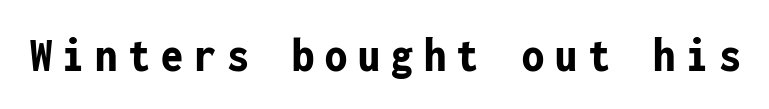
The image shows 49 px bold, condensed sans-serif type, upright, monospaced; set unusually wide letter spacing (+0.22 em), not underlined; low stroke contrast and a medium x-height.
